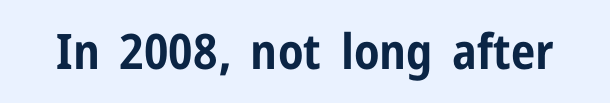
The face used here has the dense, thick strokes of a bold. The passage shown is not underscored anywhere. Is this a sans? Yes — the strokes have no serifs. Nothing unusual about the tracking: characters are spaced as the font intends. The rendering uses natural spacing where letterforms have individual widths. The typography opts for an upright posture over an oblique one.
